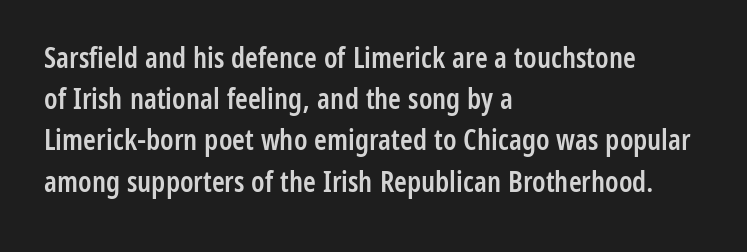
{"serif": "no", "italic": "no", "bold": "semi", "weight": "semibold", "width": "condensed", "stroke_contrast": "low", "x_height": "medium", "monospaced": "no", "underline": "no", "align": "left", "line_spacing": "normal", "line_spacing_ratio": 1.42, "letter_spacing": "normal", "letter_spacing_em": 0.0, "glyph_px": 29}
